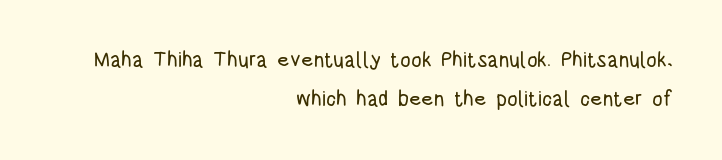
{"italic": "no", "underline": "no", "align": "right", "line_spacing_ratio": 1.88, "letter_spacing": "normal", "letter_spacing_em": 0.0, "glyph_px": 21}
